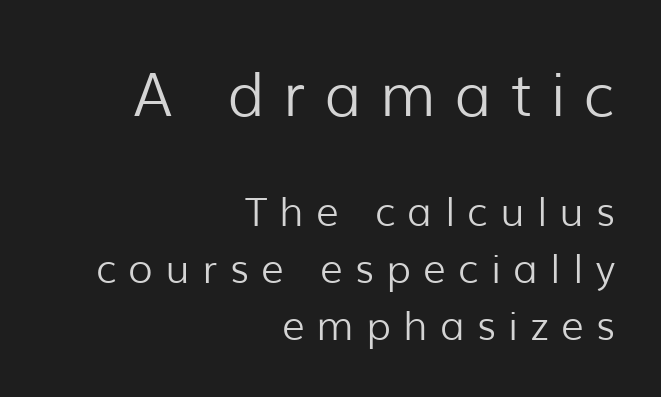
The image shows 60 px light sans-serif type, upright; set right-aligned, normal line spacing (1.42x), unusually wide letter spacing (+0.31 em), not underlined; the first (top) block is 1.5x larger; low stroke contrast and a medium x-height.
